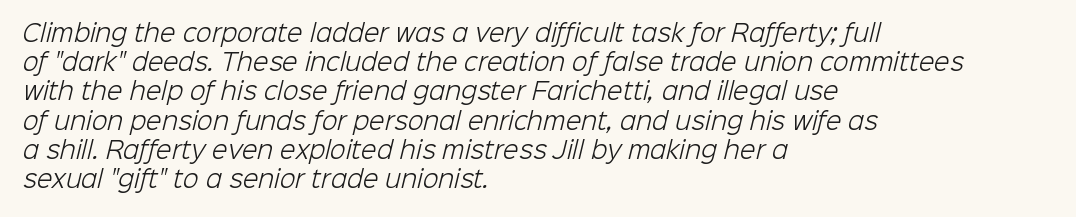
{"bold": "no", "underline": "no", "align": "left", "line_spacing": "normal", "line_spacing_ratio": 1.27, "letter_spacing": "normal", "letter_spacing_em": 0.0, "glyph_px": 23}
